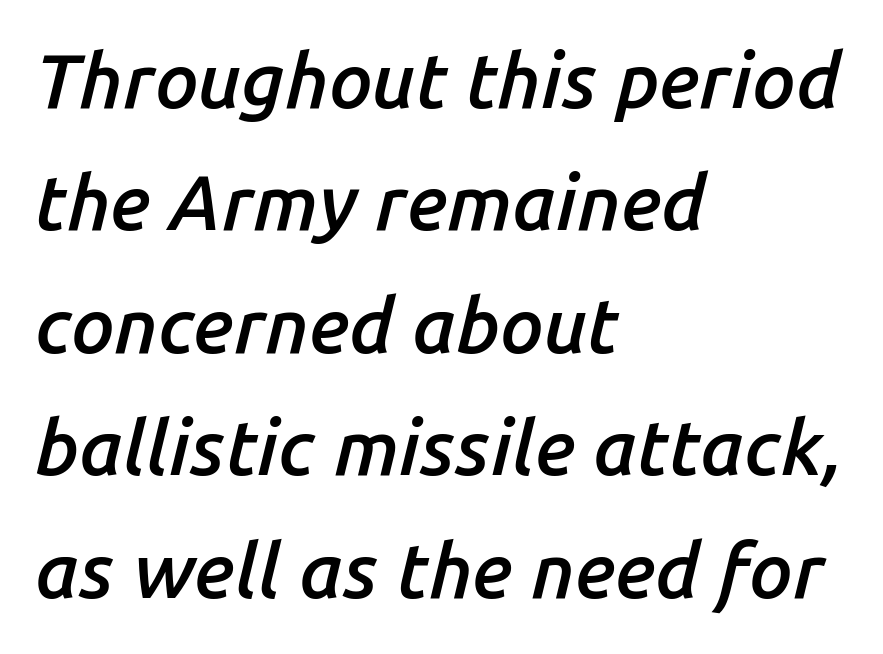
Q: Is the text bold? A: Semi-bold.
Q: Is the text italic (slanted)? A: Yes, it leans right by about 14 degrees.
Q: Is the text underlined? A: No.
Q: How is the paragraph aligned? A: Left-aligned.
Q: Is the spacing between letters normal or unusually wide? A: Normal.
Q: Is the spacing between lines tight, normal or loose? A: Normal.
Q: Width (condensed, normal, or wide)? A: Normal.
Q: Stroke contrast? A: Low.
Q: x-height? A: Medium.
Q: Monospaced? A: No.
